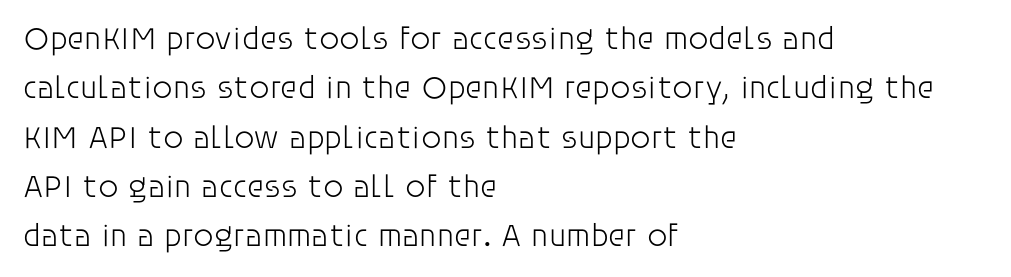
Spacing verdict: proportional, widths tailored to each character. Honestly, the letter spacing is just normal — you wouldn't notice it. Caption: multi-line text, flush left, ragged right. Only glyphs here, with clear space below each row. Regarding serifs, this sample does without them.
